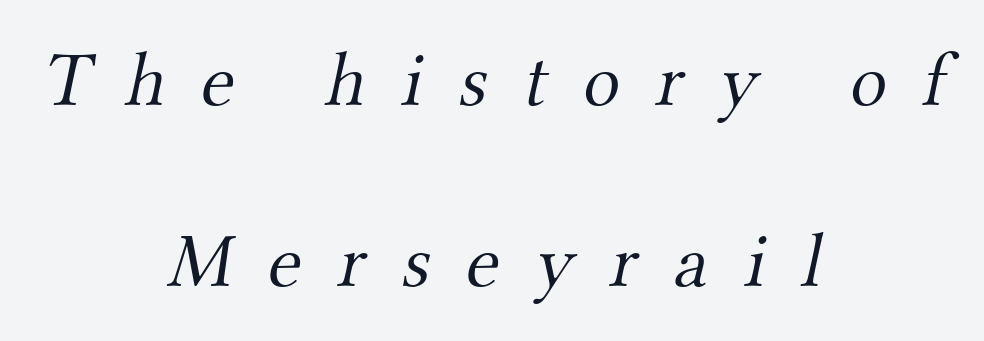
Q: Is the text bold? A: No.
Q: Is the typeface a serif or a sans-serif typeface? A: Serif.
Q: Is the text underlined? A: No.
Q: How is the paragraph aligned? A: Centered.
Q: Is the spacing between letters normal or unusually wide? A: Unusually wide.
Q: Is the spacing between lines tight, normal or loose? A: Loose.
Q: Width (condensed, normal, or wide)? A: Normal.
Q: Stroke contrast? A: Medium.
Q: x-height? A: Small.
Q: Monospaced? A: No.
